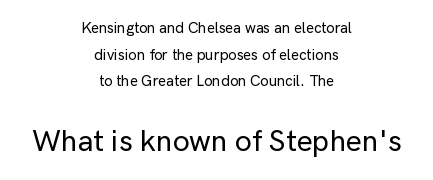
Every row of glyphs is offset so its center matches the block's center. It's the straight-up-and-down kind of type. Here the glyphs are tracked normally, forming tight word shapes. This layout puts the modest block above and the oversized block below.
